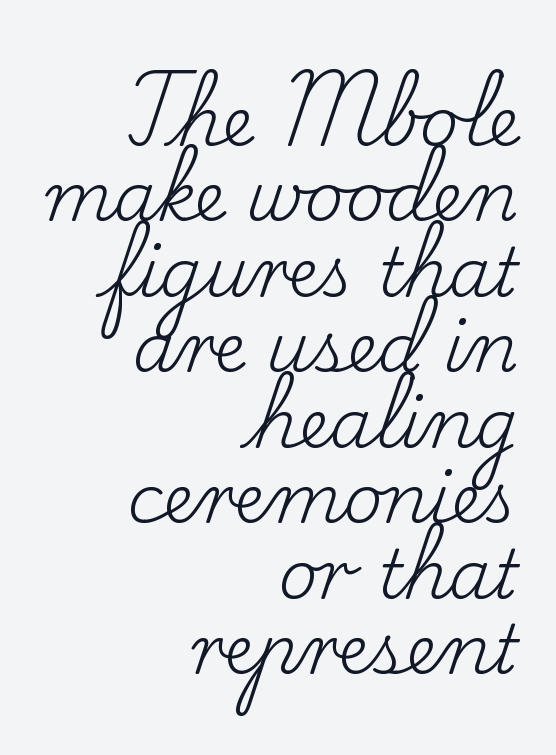
{"serif": "yes", "bold": "no", "weight": "regular", "width": "normal", "stroke_contrast": "low", "x_height": "small", "monospaced": "no", "underline": "no", "align": "right", "line_spacing": "tight", "line_spacing_ratio": 1.11, "letter_spacing": "normal", "letter_spacing_em": 0.0, "glyph_px": 68}
